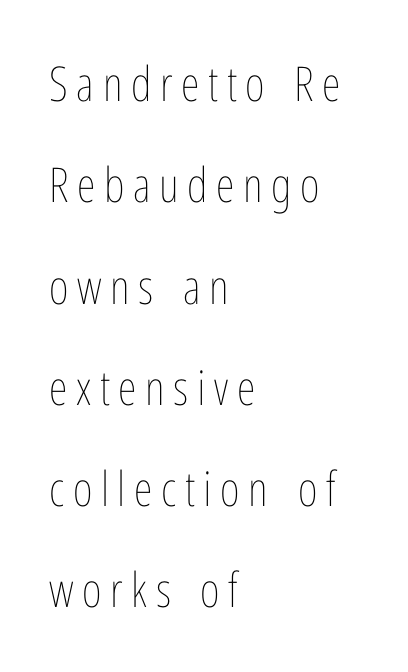
The specimen reads as upright at a glance. The compositor pushed each line to the left boundary. The passage shown is not bold in any degree. Any mark beneath the type? The region is blank.
